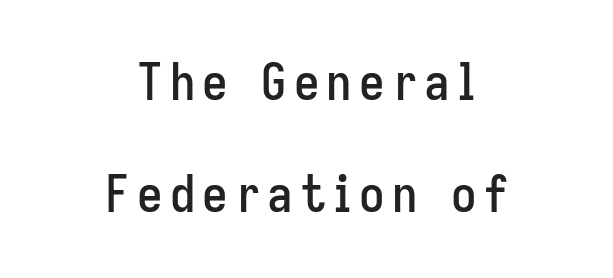
The image shows 51 px condensed sans-serif type, upright; set centered, loose line spacing (2.2x), not underlined; low stroke contrast and a medium x-height.
